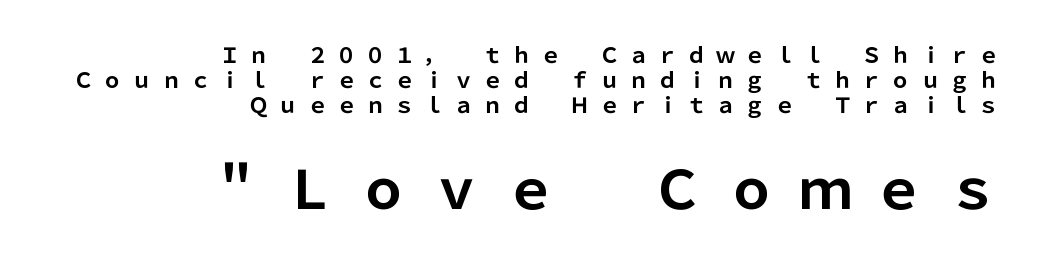
{"serif": "no", "italic": "no", "bold": "yes", "weight": "bold", "width": "normal", "stroke_contrast": "low", "x_height": "medium", "monospaced": "no", "underline": "no", "align": "right", "line_spacing_ratio": 1.2, "letter_spacing": "wide", "letter_spacing_em": 0.39, "larger_block": "second", "size_ratio": 2.52, "glyph_px": 53}
